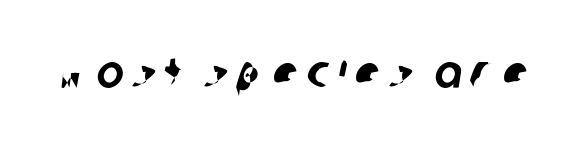
Q: Is the typeface a serif or a sans-serif typeface? A: Sans-serif.
Q: Is the text underlined? A: No.
Q: Width (condensed, normal, or wide)? A: Normal.
Q: Stroke contrast? A: Low.
Q: x-height? A: Large.
Q: Monospaced? A: No.
